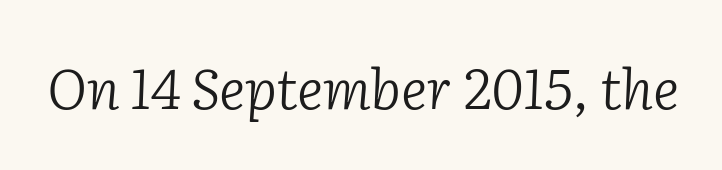
{"serif": "yes", "italic": "yes", "lean": "right", "slant_degrees": 2, "bold": "no", "weight": "light", "width": "normal", "stroke_contrast": "low", "x_height": "medium", "monospaced": "no", "underline": "no", "letter_spacing": "normal", "letter_spacing_em": 0.0, "glyph_px": 56}
